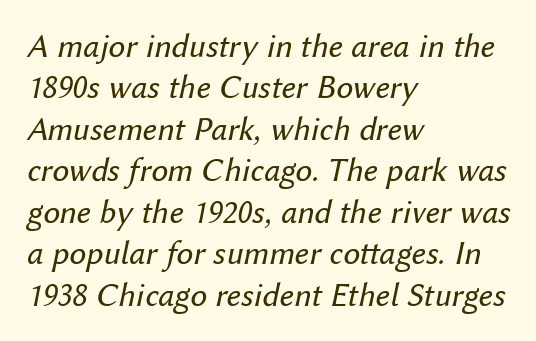
{"italic": "yes", "lean": "right", "slant_degrees": 12, "bold": "no", "weight": "regular", "width": "normal", "stroke_contrast": "medium", "x_height": "medium", "monospaced": "no", "underline": "no", "align": "left", "line_spacing_ratio": 1.22, "letter_spacing": "normal", "letter_spacing_em": 0.0, "glyph_px": 34}
